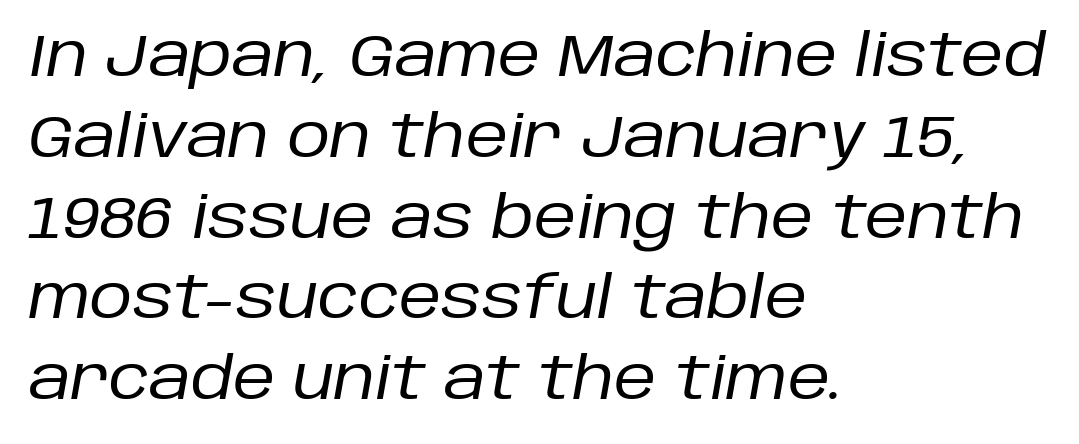
The image shows 59 px regular-weight type, italic (leaning right); set left-aligned, normal line spacing (1.37x), normal letter spacing, not underlined; low stroke contrast and a large x-height.
